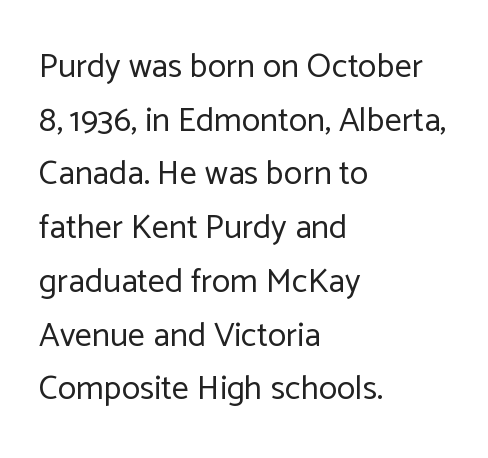
Q: Is the text bold? A: No.
Q: Is the text italic (slanted)? A: No, it is upright.
Q: Is the typeface a serif or a sans-serif typeface? A: Sans-serif.
Q: Is the text underlined? A: No.
Q: How is the paragraph aligned? A: Left-aligned.
Q: Is the spacing between letters normal or unusually wide? A: Normal.
Q: Is the spacing between lines tight, normal or loose? A: Normal.
Q: Width (condensed, normal, or wide)? A: Normal.
Q: Stroke contrast? A: Low.
Q: x-height? A: Medium.
Q: Monospaced? A: No.
